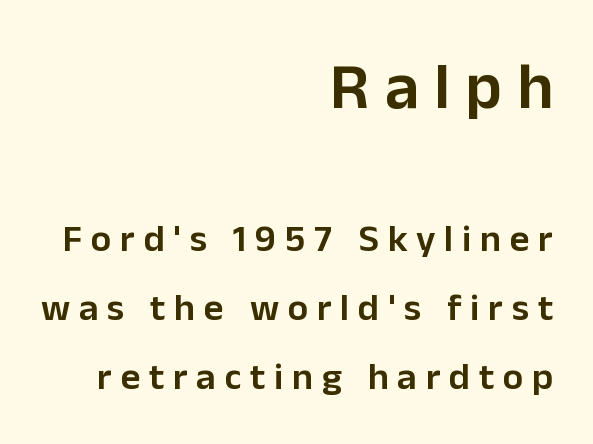
The image shows 66 px semibold sans-serif type, upright; set right-aligned, line spacing 1.81x, unusually wide letter spacing (+0.23 em), not underlined; the first (top) block is 1.74x larger; low stroke contrast and a medium x-height.
